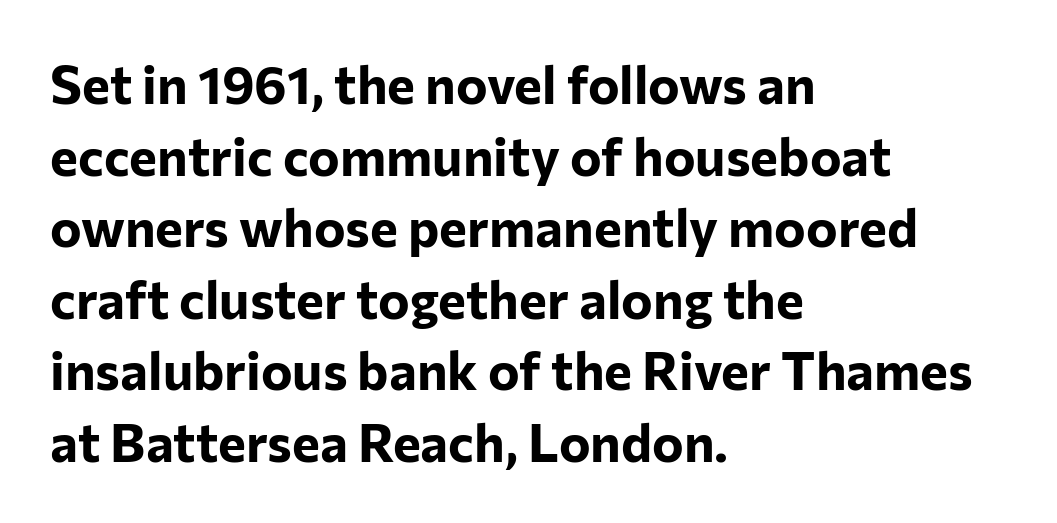
Q: Is the text bold? A: Yes.
Q: Is the text italic (slanted)? A: No, it is upright.
Q: Is the typeface a serif or a sans-serif typeface? A: Sans-serif.
Q: Is the text underlined? A: No.
Q: How is the paragraph aligned? A: Left-aligned.
Q: Is the spacing between letters normal or unusually wide? A: Normal.
Q: Is the spacing between lines tight, normal or loose? A: Normal.
Q: Width (condensed, normal, or wide)? A: Normal.
Q: Stroke contrast? A: Low.
Q: x-height? A: Medium.
Q: Monospaced? A: No.
